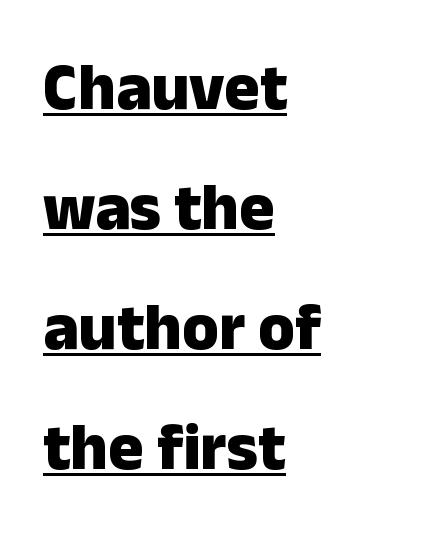
Q: Is the text bold? A: Yes.
Q: Is the text italic (slanted)? A: No, it is upright.
Q: Is the typeface a serif or a sans-serif typeface? A: Sans-serif.
Q: Is the text underlined? A: Yes.
Q: How is the paragraph aligned? A: Left-aligned.
Q: Is the spacing between letters normal or unusually wide? A: Normal.
Q: Width (condensed, normal, or wide)? A: Normal.
Q: Stroke contrast? A: Low.
Q: x-height? A: Medium.
Q: Monospaced? A: No.
